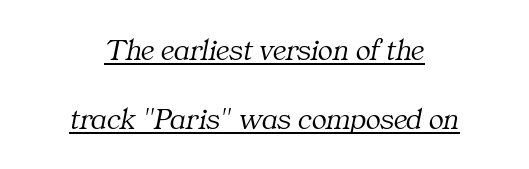
Q: Is the text bold? A: No.
Q: Is the text italic (slanted)? A: Yes, it leans right by about 11 degrees.
Q: Is the typeface a serif or a sans-serif typeface? A: Serif.
Q: Is the text underlined? A: Yes.
Q: How is the paragraph aligned? A: Centered.
Q: Is the spacing between letters normal or unusually wide? A: Normal.
Q: Is the spacing between lines tight, normal or loose? A: Loose.
Q: Width (condensed, normal, or wide)? A: Normal.
Q: Stroke contrast? A: Medium.
Q: x-height? A: Medium.
Q: Monospaced? A: No.
